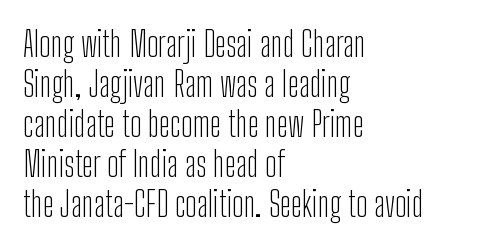
{"serif": "no", "italic": "no", "bold": "no", "weight": "light", "width": "condensed", "stroke_contrast": "low", "x_height": "medium", "monospaced": "no", "underline": "no", "align": "left", "line_spacing_ratio": 1.18, "letter_spacing": "normal", "letter_spacing_em": 0.0, "glyph_px": 34}
